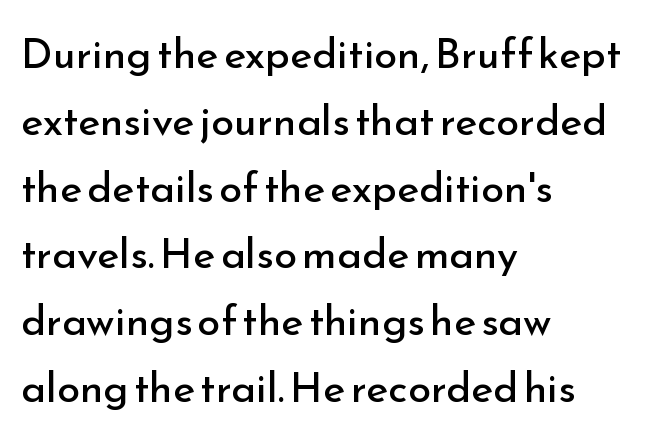
{"serif": "no", "italic": "no", "bold": "no", "weight": "regular", "width": "normal", "stroke_contrast": "low", "x_height": "small", "monospaced": "no", "underline": "no", "align": "left", "line_spacing": "normal", "line_spacing_ratio": 1.59, "letter_spacing": "normal", "letter_spacing_em": 0.0, "glyph_px": 42}
